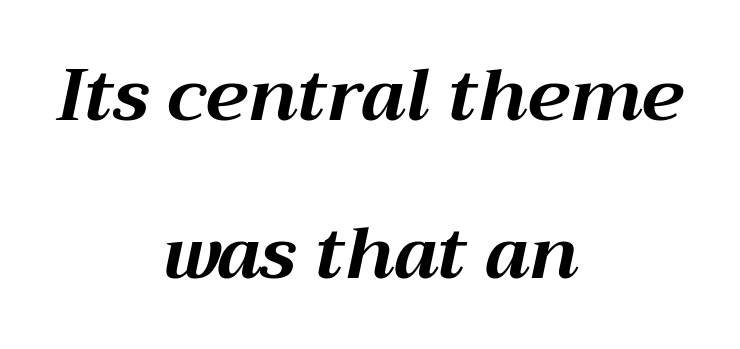
Q: Is the text bold? A: Yes.
Q: Is the text italic (slanted)? A: Yes, it leans right by about 12 degrees.
Q: Is the text underlined? A: No.
Q: How is the paragraph aligned? A: Centered.
Q: Is the spacing between letters normal or unusually wide? A: Normal.
Q: Is the spacing between lines tight, normal or loose? A: Loose.
Q: Width (condensed, normal, or wide)? A: Normal.
Q: Stroke contrast? A: Medium.
Q: x-height? A: Medium.
Q: Monospaced? A: No.
